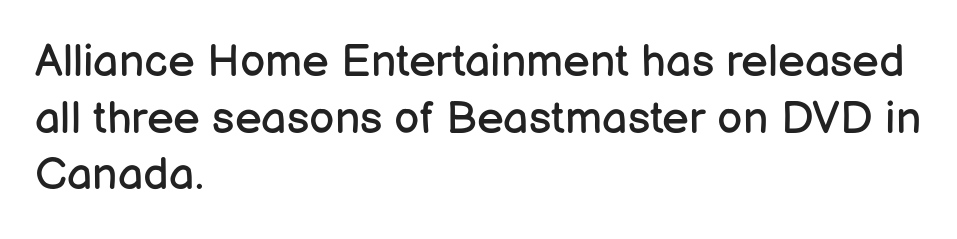
Q: Is the text bold? A: No.
Q: Is the text italic (slanted)? A: No, it is upright.
Q: Is the typeface a serif or a sans-serif typeface? A: Sans-serif.
Q: Is the text underlined? A: No.
Q: How is the paragraph aligned? A: Left-aligned.
Q: Is the spacing between letters normal or unusually wide? A: Normal.
Q: Is the spacing between lines tight, normal or loose? A: Normal.
Q: Width (condensed, normal, or wide)? A: Normal.
Q: Stroke contrast? A: Low.
Q: x-height? A: Medium.
Q: Monospaced? A: No.
